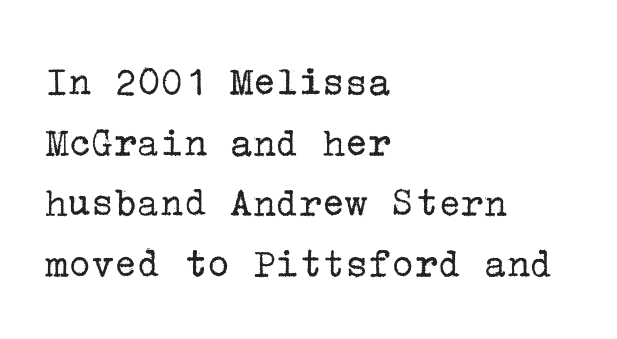
Q: Is the text bold? A: No.
Q: Is the text italic (slanted)? A: No, it is upright.
Q: Is the typeface a serif or a sans-serif typeface? A: Serif.
Q: Is the text underlined? A: No.
Q: How is the paragraph aligned? A: Left-aligned.
Q: Is the spacing between letters normal or unusually wide? A: Normal.
Q: Is the spacing between lines tight, normal or loose? A: Normal.
Q: Width (condensed, normal, or wide)? A: Normal.
Q: Stroke contrast? A: Low.
Q: x-height? A: Medium.
